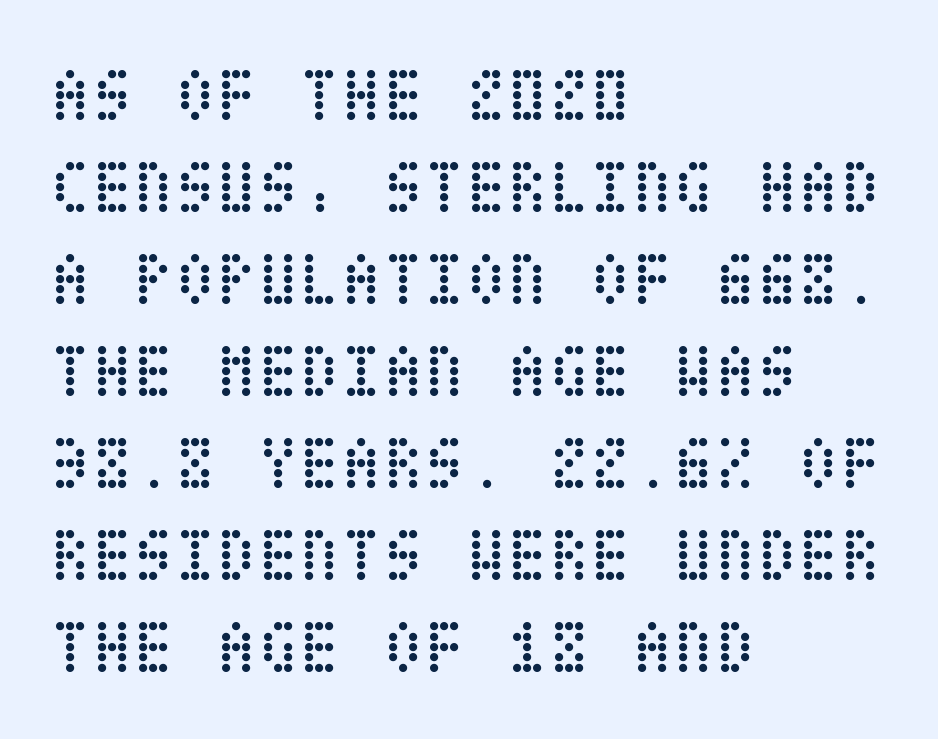
Designer's note — italics off, roman on. Counters stay open thanks to moderate or lighter strokes. The passage is arranged the way most books set body copy — flush left. In terms of letterspacing, this is plain default setting. Type without underlining.
